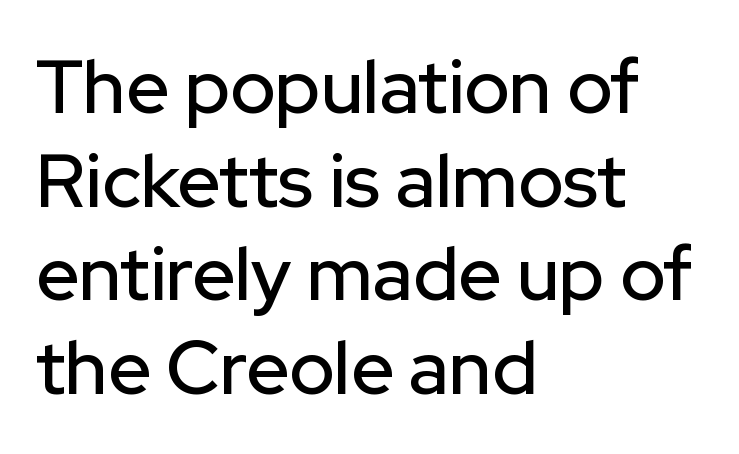
The image shows 75 px sans-serif type, upright; set left-aligned, normal line spacing (1.25x), normal letter spacing, not underlined; low stroke contrast and a medium x-height.
